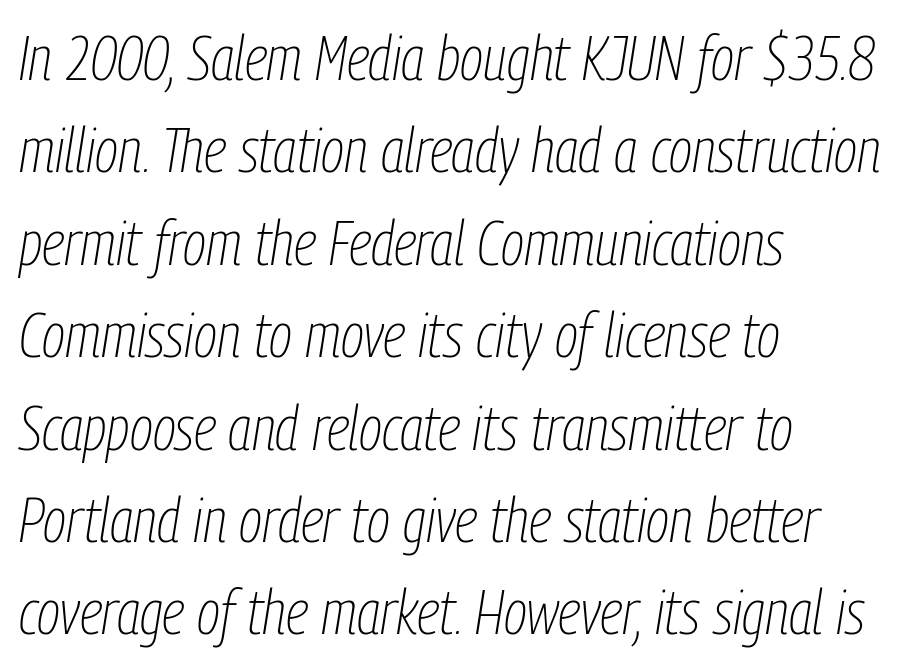
Q: Is the text bold? A: No.
Q: Is the text italic (slanted)? A: Yes, it leans right by about 9 degrees.
Q: Is the text underlined? A: No.
Q: How is the paragraph aligned? A: Left-aligned.
Q: Is the spacing between letters normal or unusually wide? A: Normal.
Q: Is the spacing between lines tight, normal or loose? A: Normal.
Q: Width (condensed, normal, or wide)? A: Condensed.
Q: Stroke contrast? A: Low.
Q: x-height? A: Medium.
Q: Monospaced? A: No.
